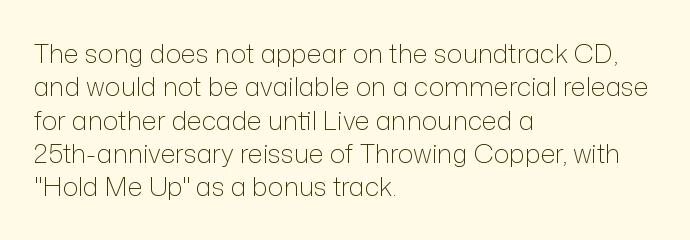
{"italic": "no", "bold": "no", "underline": "no", "align": "left", "line_spacing": "normal", "line_spacing_ratio": 1.28, "letter_spacing": "normal", "letter_spacing_em": 0.0, "glyph_px": 26}
